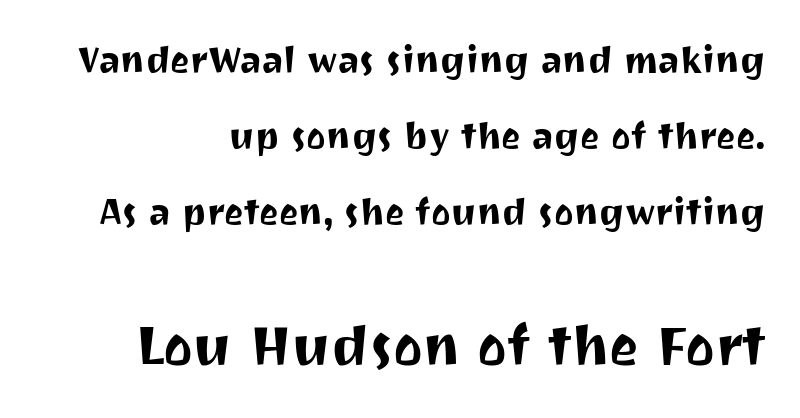
The image shows 56 px sans-serif type, upright; set loose line spacing (2.06x), normal letter spacing, not underlined; the second (bottom) block is 1.51x larger; medium stroke contrast and a medium x-height.
